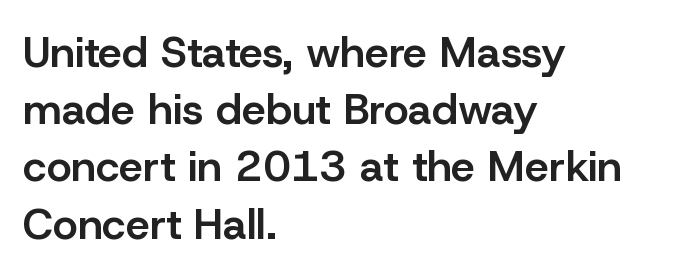
Q: Is the text bold? A: Semi-bold.
Q: Is the text italic (slanted)? A: No, it is upright.
Q: Is the typeface a serif or a sans-serif typeface? A: Sans-serif.
Q: Is the text underlined? A: No.
Q: How is the paragraph aligned? A: Left-aligned.
Q: Is the spacing between letters normal or unusually wide? A: Normal.
Q: Is the spacing between lines tight, normal or loose? A: Normal.
Q: Width (condensed, normal, or wide)? A: Normal.
Q: Stroke contrast? A: Low.
Q: x-height? A: Medium.
Q: Monospaced? A: No.
